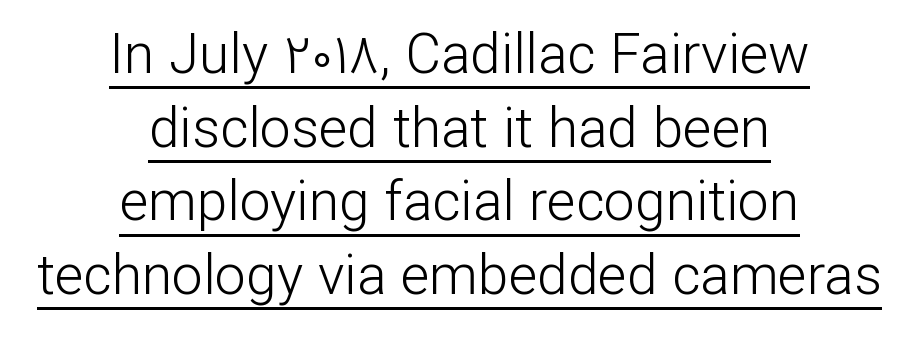
This reads as an unemphasized weight, regular at the heaviest. Proportional: the letters do not fall into vertical columns. Each line is balanced around a shared central axis. Examine the stroke ends and you'll find no serifs. The rendered words wear a rule along their underside. In terms of leading, this rendering sits right in the middle.
